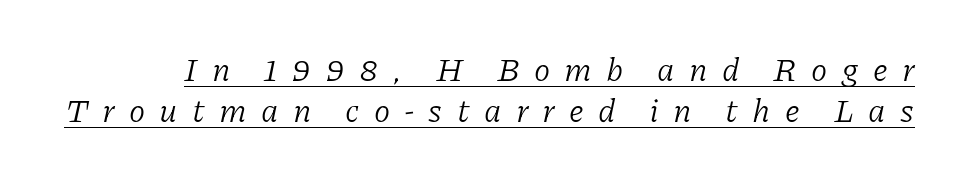
The image shows 33 px light serif type, italic (leaning right); set normal line spacing (1.25x), unusually wide letter spacing (+0.43 em), underlined; low stroke contrast and a medium x-height.
